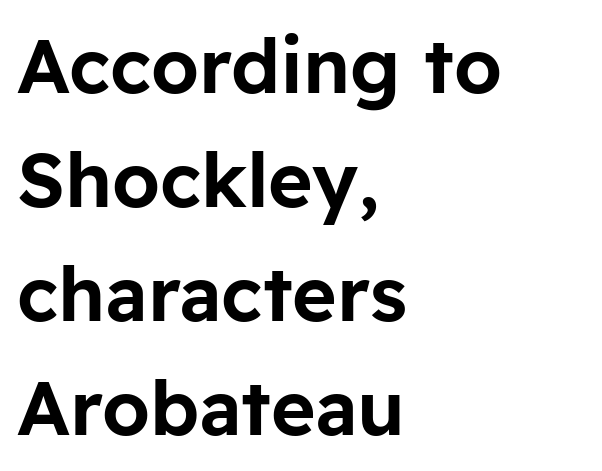
{"serif": "no", "italic": "no", "width": "normal", "stroke_contrast": "low", "x_height": "medium", "monospaced": "no", "underline": "no", "align": "left", "line_spacing": "normal", "line_spacing_ratio": 1.5, "letter_spacing": "normal", "letter_spacing_em": 0.0, "glyph_px": 76}
